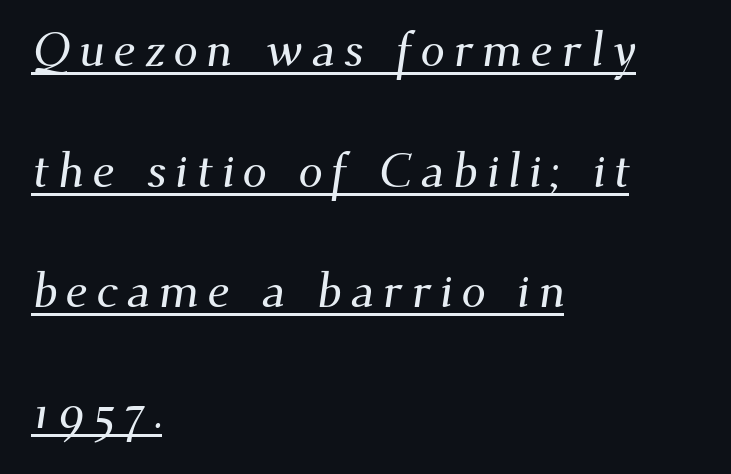
Q: Is the typeface a serif or a sans-serif typeface? A: Serif.
Q: Is the text underlined? A: Yes.
Q: How is the paragraph aligned? A: Left-aligned.
Q: Is the spacing between lines tight, normal or loose? A: Loose.
Q: Width (condensed, normal, or wide)? A: Normal.
Q: Stroke contrast? A: Medium.
Q: x-height? A: Small.
Q: Monospaced? A: No.
